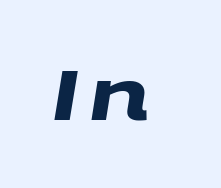
The image shows 71 px heavy, wide sans-serif type; set not underlined; medium stroke contrast and a large x-height.
